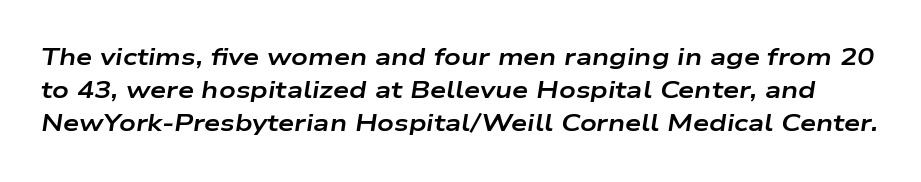
The image shows 23 px bold type, italic (leaning right); set normal line spacing (1.44x), normal letter spacing, not underlined.
